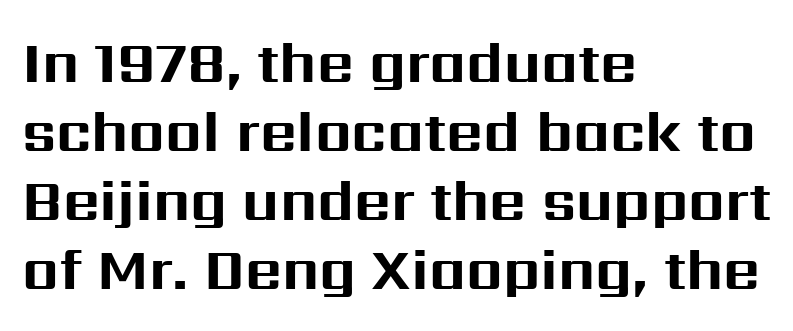
Q: Is the text bold? A: Yes.
Q: Is the text italic (slanted)? A: No, it is upright.
Q: Is the typeface a serif or a sans-serif typeface? A: Sans-serif.
Q: Is the text underlined? A: No.
Q: How is the paragraph aligned? A: Left-aligned.
Q: Is the spacing between letters normal or unusually wide? A: Normal.
Q: Width (condensed, normal, or wide)? A: Normal.
Q: Stroke contrast? A: Medium.
Q: x-height? A: Medium.
Q: Monospaced? A: No.
